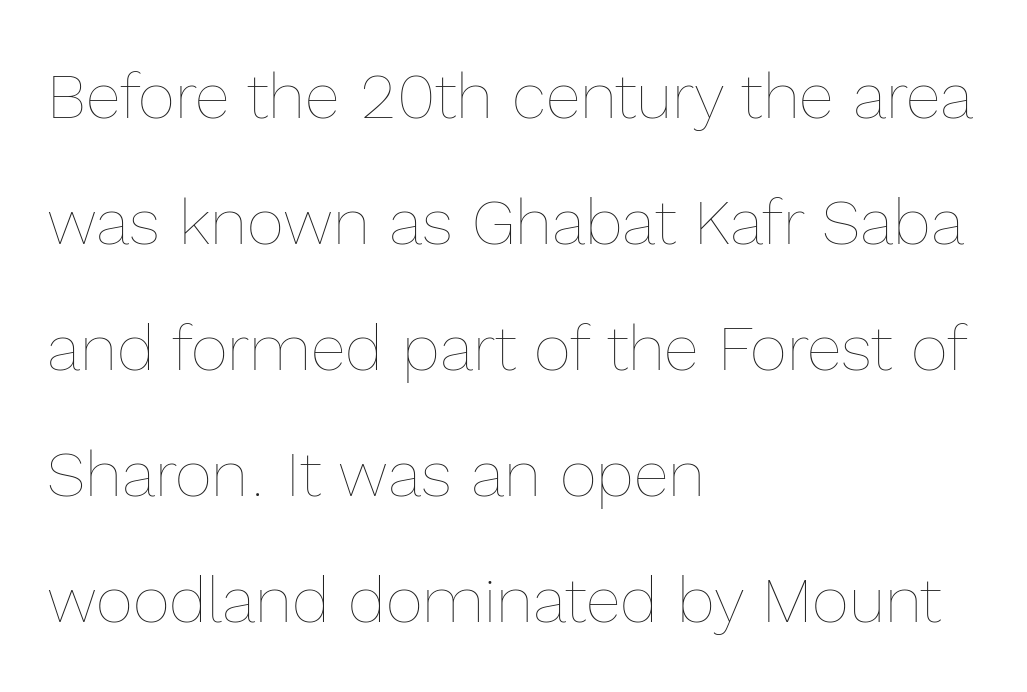
Q: Is the text bold? A: No.
Q: Is the text italic (slanted)? A: No, it is upright.
Q: Is the text underlined? A: No.
Q: How is the paragraph aligned? A: Left-aligned.
Q: Is the spacing between letters normal or unusually wide? A: Normal.
Q: Is the spacing between lines tight, normal or loose? A: Loose.
Q: Width (condensed, normal, or wide)? A: Normal.
Q: x-height? A: Medium.
Q: Monospaced? A: No.
